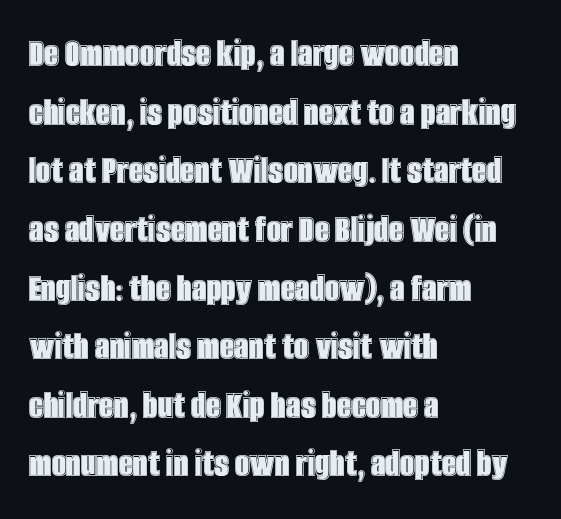
The letters sit at their default tracking, neither squeezed nor spread. Unmarked baselines from the first word to the last. Think of a printed novel: that variable character pitch is what you see here. The text block is weighted toward the left margin, trailing off unevenly rightward. Regular leading. You can tell it's not italic because the verticals are truly vertical.
